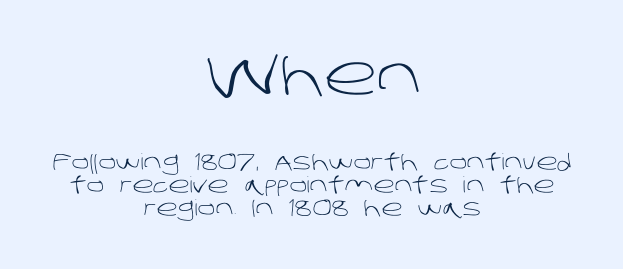
Q: Is the text bold? A: No.
Q: Is the typeface a serif or a sans-serif typeface? A: Sans-serif.
Q: Is the text underlined? A: No.
Q: How is the paragraph aligned? A: Centered.
Q: Is the spacing between letters normal or unusually wide? A: Normal.
Q: Is the spacing between lines tight, normal or loose? A: Tight.
Q: Which block of text is set in a larger size, the first (top) or the second (bottom)? A: The first (top) one.
Q: Width (condensed, normal, or wide)? A: Normal.
Q: Stroke contrast? A: Low.
Q: x-height? A: Large.
Q: Monospaced? A: No.
